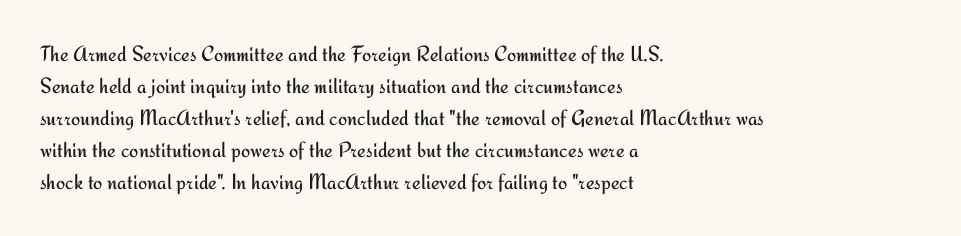
The image shows 22 px text type, upright; set left-aligned, normal line spacing (1.46x), normal letter spacing, not underlined.
